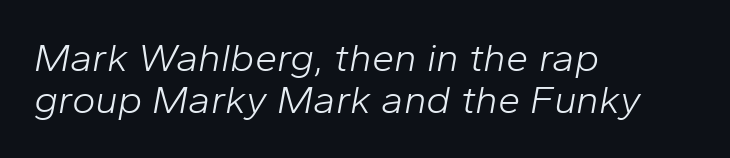
{"italic": "yes", "lean": "right", "slant_degrees": 10, "bold": "no", "weight": "light", "width": "normal", "stroke_contrast": "low", "x_height": "medium", "monospaced": "no", "underline": "no", "align": "left", "line_spacing": "tight", "line_spacing_ratio": 1.05, "letter_spacing": "normal", "letter_spacing_em": 0.0, "glyph_px": 40}
